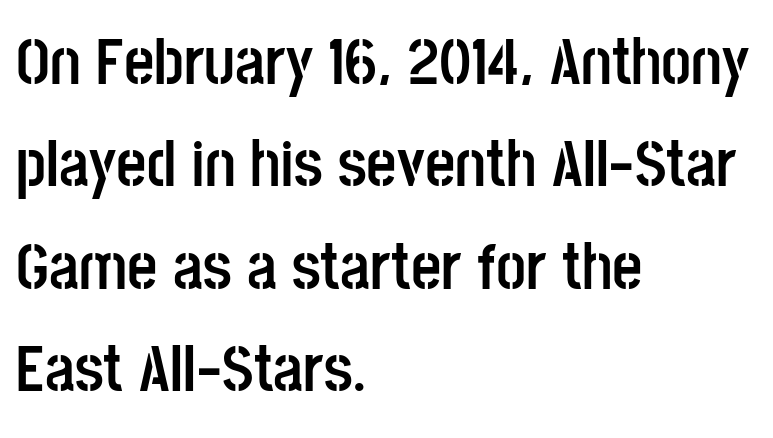
{"serif": "no", "italic": "no", "bold": "yes", "weight": "semibold", "width": "condensed", "stroke_contrast": "low", "x_height": "large", "monospaced": "no", "underline": "no", "align": "left", "line_spacing": "normal", "line_spacing_ratio": 1.55, "letter_spacing": "normal", "letter_spacing_em": 0.0, "glyph_px": 66}
